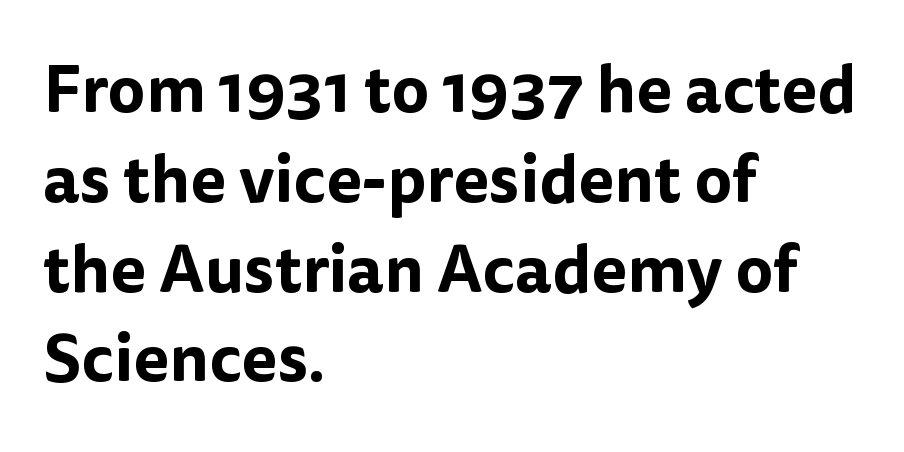
Q: Is the text italic (slanted)? A: No, it is upright.
Q: Is the typeface a serif or a sans-serif typeface? A: Sans-serif.
Q: Is the text underlined? A: No.
Q: How is the paragraph aligned? A: Left-aligned.
Q: Is the spacing between letters normal or unusually wide? A: Normal.
Q: Is the spacing between lines tight, normal or loose? A: Normal.
Q: Width (condensed, normal, or wide)? A: Normal.
Q: Stroke contrast? A: Low.
Q: x-height? A: Medium.
Q: Monospaced? A: No.
